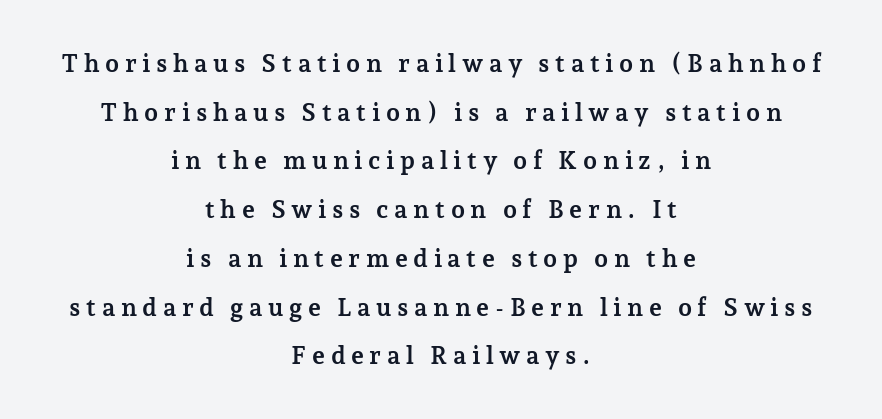
Q: Is the text bold? A: Yes.
Q: Is the text italic (slanted)? A: No, it is upright.
Q: Is the text underlined? A: No.
Q: How is the paragraph aligned? A: Centered.
Q: Is the spacing between letters normal or unusually wide? A: Unusually wide.
Q: Is the spacing between lines tight, normal or loose? A: Loose.
